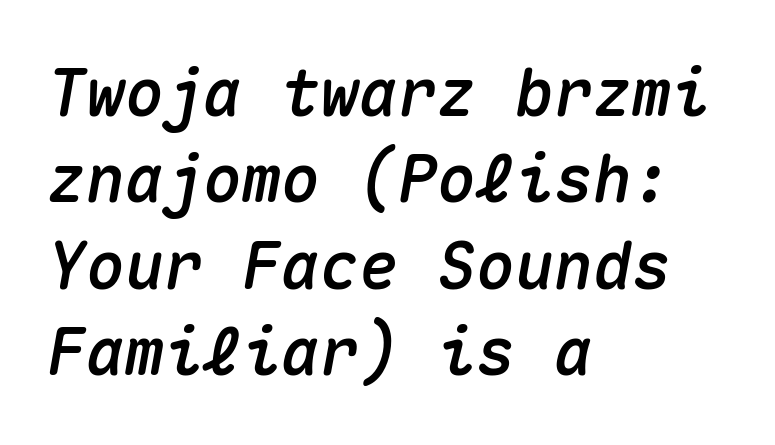
Q: Is the text italic (slanted)? A: Yes, it leans right by about 10 degrees.
Q: Is the text underlined? A: No.
Q: How is the paragraph aligned? A: Left-aligned.
Q: Is the spacing between letters normal or unusually wide? A: Normal.
Q: Is the spacing between lines tight, normal or loose? A: Normal.
Q: Width (condensed, normal, or wide)? A: Normal.
Q: Stroke contrast? A: Medium.
Q: x-height? A: Medium.
Q: Monospaced? A: Yes.
